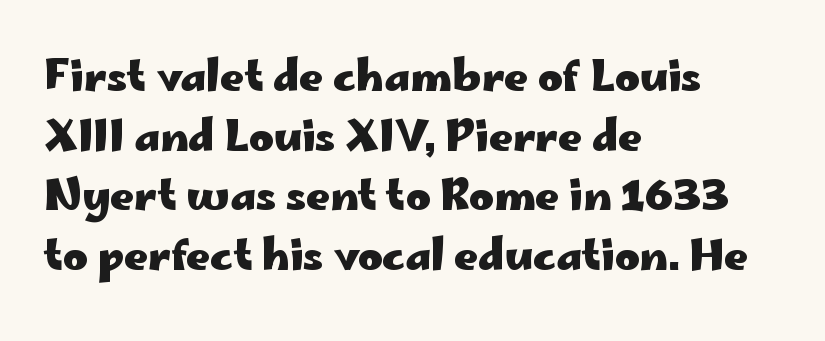
Q: Is the text bold? A: Yes.
Q: Is the text italic (slanted)? A: No, it is upright.
Q: Is the typeface a serif or a sans-serif typeface? A: Sans-serif.
Q: Is the text underlined? A: No.
Q: How is the paragraph aligned? A: Left-aligned.
Q: Is the spacing between letters normal or unusually wide? A: Normal.
Q: Is the spacing between lines tight, normal or loose? A: Normal.
Q: Width (condensed, normal, or wide)? A: Wide.
Q: Stroke contrast? A: Low.
Q: x-height? A: Small.
Q: Monospaced? A: No.
